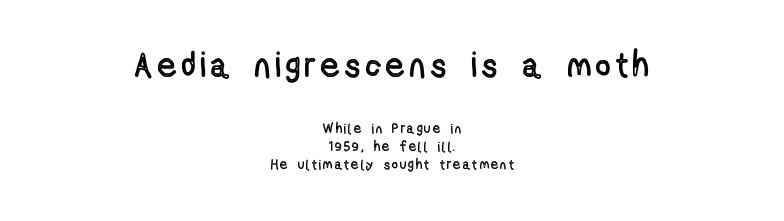
Q: Is the text italic (slanted)? A: No, it is upright.
Q: Is the text underlined? A: No.
Q: How is the paragraph aligned? A: Centered.
Q: Is the spacing between lines tight, normal or loose? A: Normal.
Q: Which block of text is set in a larger size, the first (top) or the second (bottom)? A: The first (top) one.
Q: Width (condensed, normal, or wide)? A: Condensed.
Q: x-height? A: Medium.
Q: Monospaced? A: No.
